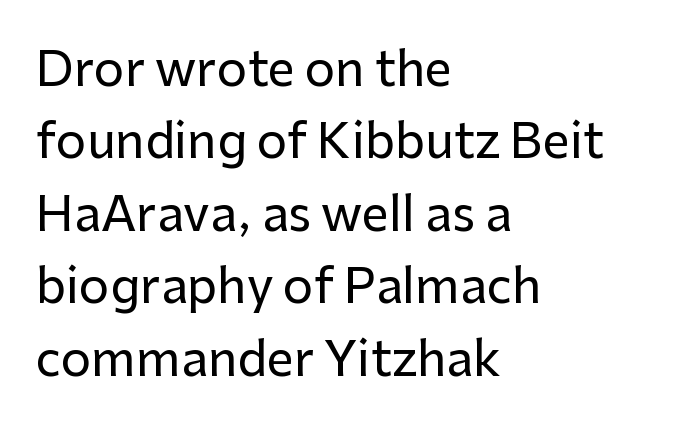
The image shows 48 px sans-serif type, upright; set left-aligned, normal line spacing (1.51x), normal letter spacing, not underlined; low stroke contrast and a medium x-height.
